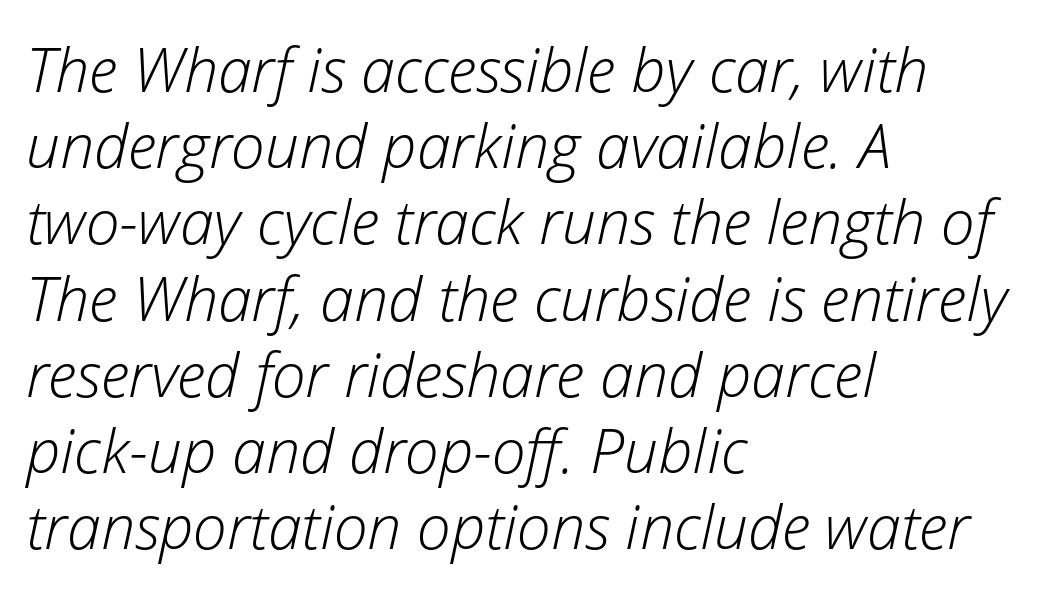
Q: Is the text bold? A: No.
Q: Is the text italic (slanted)? A: Yes, it leans right by about 12 degrees.
Q: Is the text underlined? A: No.
Q: How is the paragraph aligned? A: Left-aligned.
Q: Is the spacing between letters normal or unusually wide? A: Normal.
Q: Is the spacing between lines tight, normal or loose? A: Normal.
Q: Width (condensed, normal, or wide)? A: Normal.
Q: Stroke contrast? A: Low.
Q: x-height? A: Medium.
Q: Monospaced? A: No.
